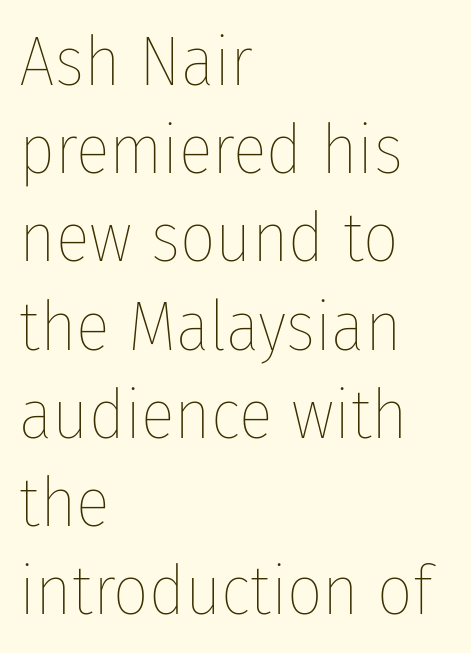
Letters have the restrained weight of plain body copy at most. Horizontally, the lines are justified to the leading edge only. Spacing verdict: proportional, widths tailored to each character. A typesetter would call this zero additional tracking. The gap between lines stays unmarked. The font's upright variant was chosen for this text.
